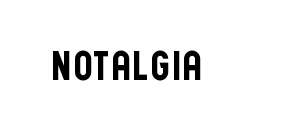
Decoration check: the copy has no underline. The face used here is a sans, in the tradition of grotesques and geometrics. This is roman type, the default non-slanted kind. Character widths vary here, with narrow letters taking less room than wide ones. Observe the ordinary spacing: letters are neighbours, not strangers.
